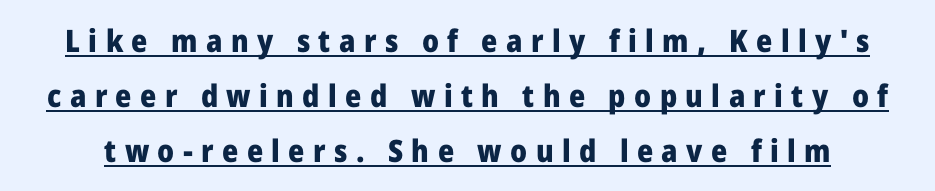
The image shows 31 px heavy sans-serif type, upright; set line spacing 1.78x, unusually wide letter spacing (+0.27 em), underlined; low stroke contrast and a medium x-height.
